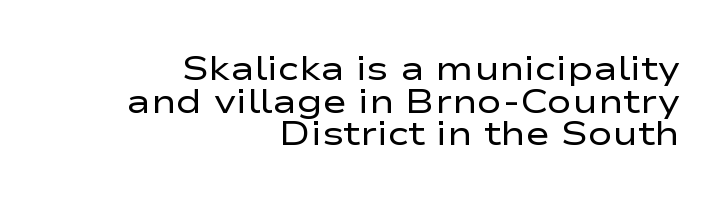
Q: Is the text bold? A: No.
Q: Is the text italic (slanted)? A: No, it is upright.
Q: Is the typeface a serif or a sans-serif typeface? A: Sans-serif.
Q: Is the text underlined? A: No.
Q: How is the paragraph aligned? A: Right-aligned.
Q: Is the spacing between letters normal or unusually wide? A: Normal.
Q: Is the spacing between lines tight, normal or loose? A: Tight.
Q: Width (condensed, normal, or wide)? A: Wide.
Q: Stroke contrast? A: Low.
Q: x-height? A: Medium.
Q: Monospaced? A: No.
